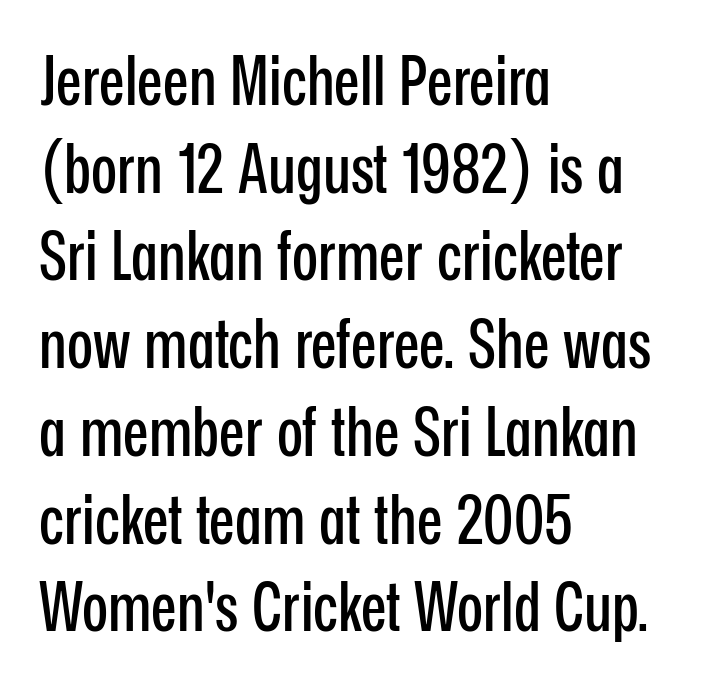
Q: Is the text italic (slanted)? A: No, it is upright.
Q: Is the typeface a serif or a sans-serif typeface? A: Sans-serif.
Q: Is the text underlined? A: No.
Q: How is the paragraph aligned? A: Left-aligned.
Q: Is the spacing between letters normal or unusually wide? A: Normal.
Q: Is the spacing between lines tight, normal or loose? A: Normal.
Q: Width (condensed, normal, or wide)? A: Condensed.
Q: Stroke contrast? A: Low.
Q: x-height? A: Medium.
Q: Monospaced? A: No.
